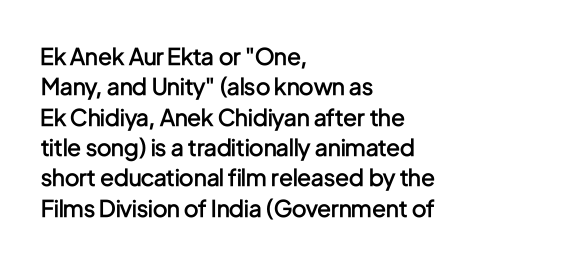
The image shows 23 px text type, upright; set left-aligned, normal line spacing (1.32x), normal letter spacing, not underlined.
